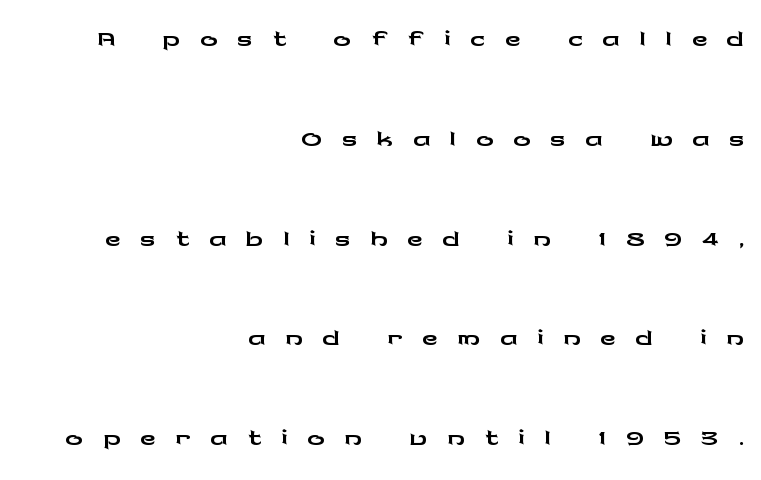
Q: Is the text italic (slanted)? A: No, it is upright.
Q: Is the typeface a serif or a sans-serif typeface? A: Sans-serif.
Q: Is the text underlined? A: No.
Q: How is the paragraph aligned? A: Right-aligned.
Q: Is the spacing between letters normal or unusually wide? A: Unusually wide.
Q: Is the spacing between lines tight, normal or loose? A: Loose.
Q: Width (condensed, normal, or wide)? A: Wide.
Q: Stroke contrast? A: Low.
Q: x-height? A: Medium.
Q: Monospaced? A: No.
